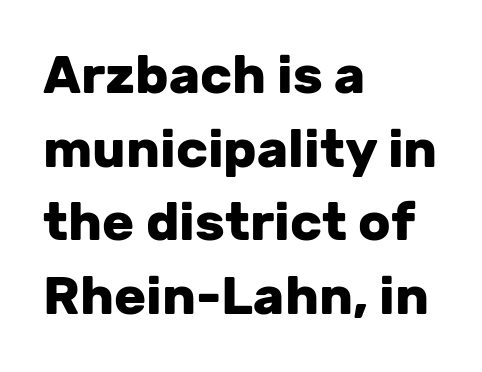
This rendering leaves character spacing at its baseline value. The area under the type is left untouched. Do the characters align in a grid? No, the font is proportional. Plenty of ink on the page — the face is bold. The rag falls on the right side of this text block. This sample keeps an unexceptional amount of space between lines.
